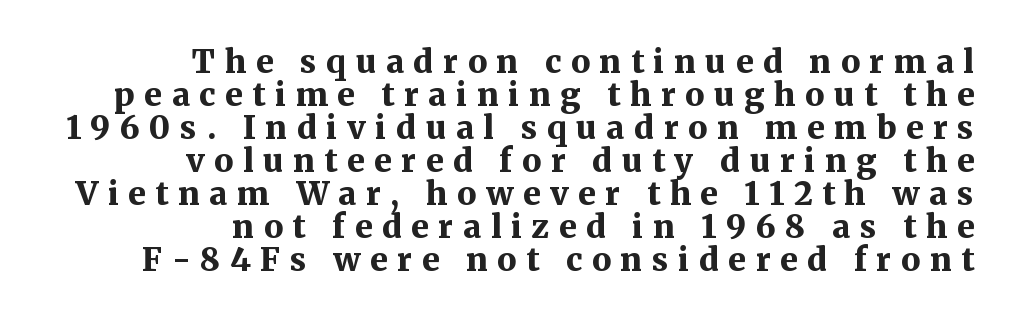
You could not count columns in this text — the font is proportionally spaced. The passage shown is not underscored anywhere. In terms of posture, this sample is upright. Yep, those are serifs on the letters. The passage shown has open, widely tracked lettering throughout. Line ends are locked; line starts wander.
